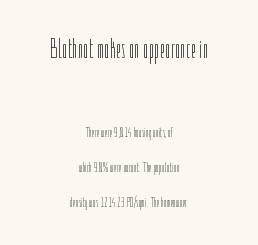
This reads as an unemphasized weight, regular at the heaviest. Underlining? Definitely not there. When letters stand straight like this, we call the style roman or upright. The compositor balanced each line on the midline. Here the glyphs are tracked normally, forming tight word shapes. Proportional: the letters do not fall into vertical columns.
